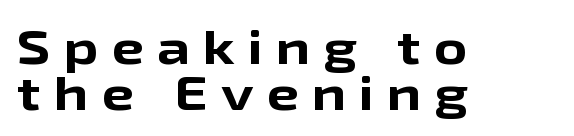
Q: Is the text bold? A: Yes.
Q: Is the text italic (slanted)? A: No, it is upright.
Q: Is the typeface a serif or a sans-serif typeface? A: Sans-serif.
Q: Is the text underlined? A: No.
Q: How is the paragraph aligned? A: Left-aligned.
Q: Is the spacing between letters normal or unusually wide? A: Unusually wide.
Q: Is the spacing between lines tight, normal or loose? A: Tight.
Q: Width (condensed, normal, or wide)? A: Wide.
Q: Stroke contrast? A: Low.
Q: x-height? A: Medium.
Q: Monospaced? A: No.
